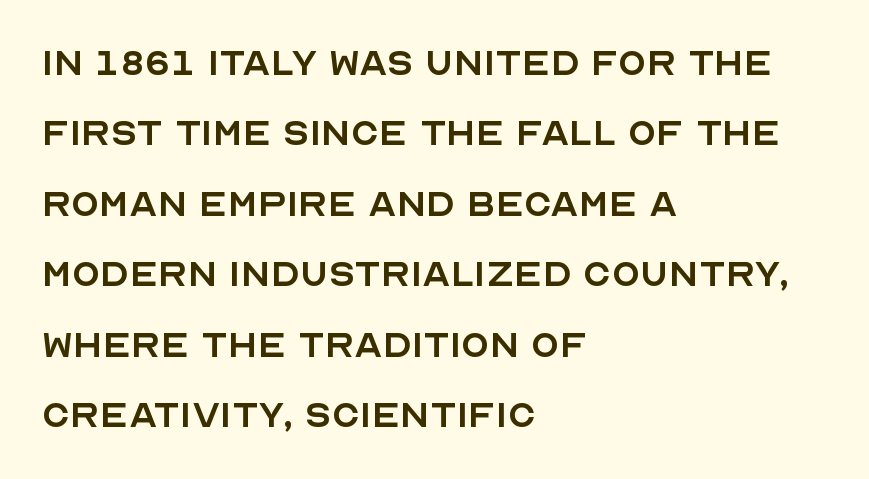
The image shows 46 px regular-weight sans-serif type, upright; set left-aligned, normal line spacing (1.53x), normal letter spacing, not underlined; a large x-height.
